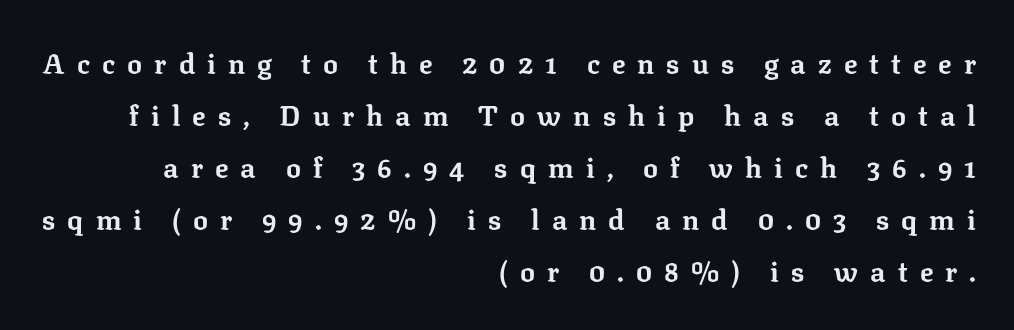
The image shows 28 px bold serif type, upright; set right-aligned, line spacing 1.86x, unusually wide letter spacing (+0.43 em), not underlined; low stroke contrast and a medium x-height.
